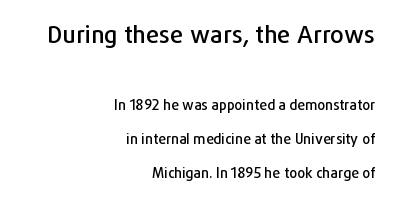
There is no visible air inserted between adjacent glyphs. The lines in this sample share a right terminus and differ only in where they begin. Does the lettering tilt? It doesn't — this is upright. A student would notice the top passage is typeset larger than what follows. Any mark beneath the type? The region is blank.
